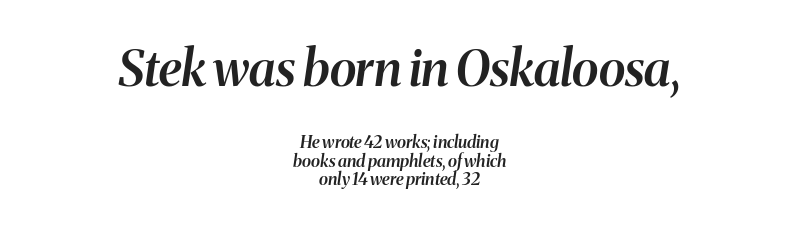
Q: Is the text bold? A: Semi-bold.
Q: Is the text italic (slanted)? A: Yes, it leans right by about 8 degrees.
Q: Is the text underlined? A: No.
Q: How is the paragraph aligned? A: Centered.
Q: Is the spacing between letters normal or unusually wide? A: Normal.
Q: Is the spacing between lines tight, normal or loose? A: Tight.
Q: Which block of text is set in a larger size, the first (top) or the second (bottom)? A: The first (top) one.
Q: Width (condensed, normal, or wide)? A: Normal.
Q: Stroke contrast? A: Medium.
Q: x-height? A: Medium.
Q: Monospaced? A: No.
